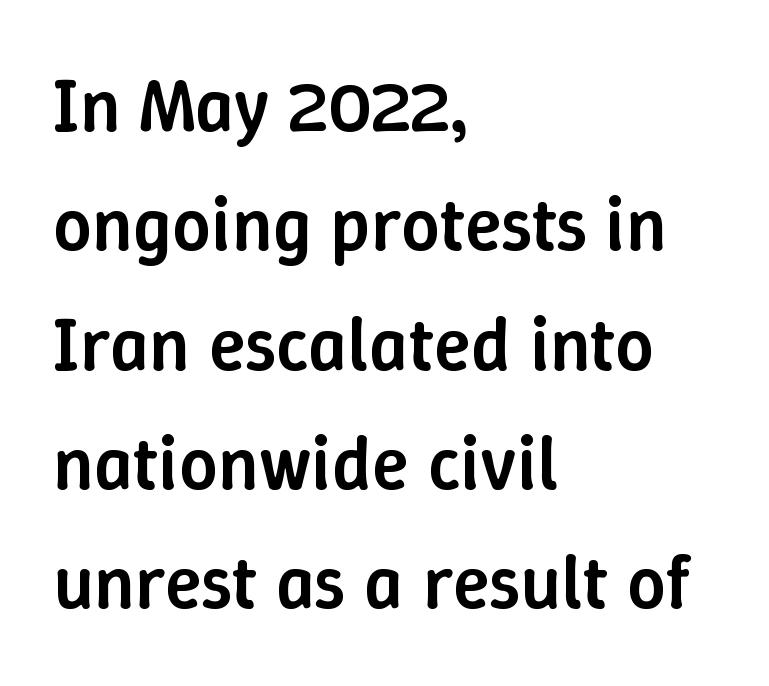
The image shows 76 px semibold type, upright; set left-aligned, normal line spacing (1.57x), normal letter spacing, not underlined; low stroke contrast and a medium x-height.
